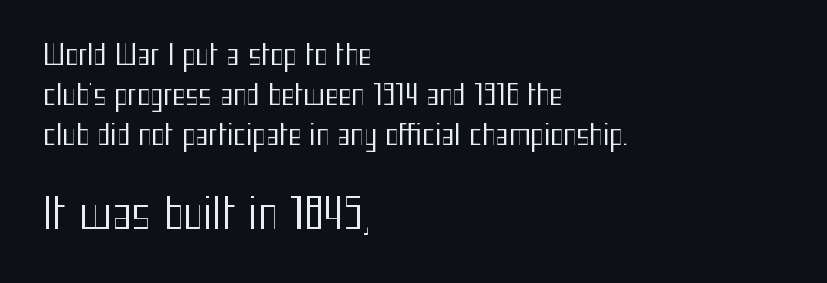
Q: Is the text bold? A: No.
Q: Is the text italic (slanted)? A: No, it is upright.
Q: Is the typeface a serif or a sans-serif typeface? A: Sans-serif.
Q: Is the text underlined? A: No.
Q: How is the paragraph aligned? A: Left-aligned.
Q: Is the spacing between letters normal or unusually wide? A: Normal.
Q: Is the spacing between lines tight, normal or loose? A: Normal.
Q: Which block of text is set in a larger size, the first (top) or the second (bottom)? A: The second (bottom) one.
Q: Width (condensed, normal, or wide)? A: Condensed.
Q: Stroke contrast? A: Medium.
Q: x-height? A: Medium.
Q: Monospaced? A: No.
